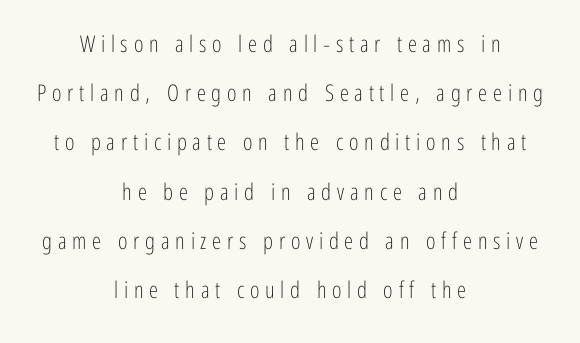
The image shows 23 px text type, upright; set centered, loose line spacing (2.14x), unusually wide letter spacing (+0.25 em), not underlined.
